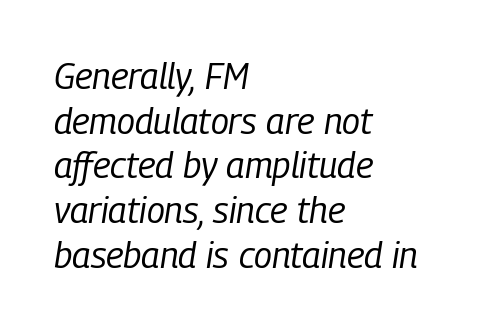
Here the designer chose a conventional face with non-uniform glyph widths. Does the copy run flush right? No — it runs flush left. Compared with ordinary roman type, these characters are visibly tilted. The string is rendered with underlining switched off. Stroke mass is kept to a normal reading level or below. The face used here is rendered with its standard letterfit.
